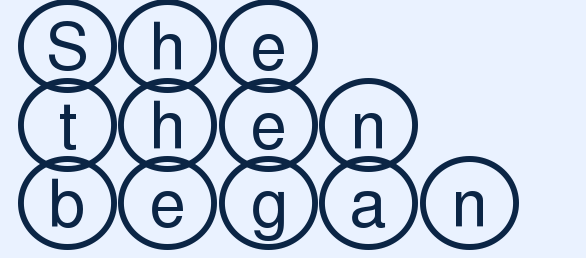
The image shows 65 px wide type, upright; set left-aligned, line spacing 1.21x, normal letter spacing, not underlined; a large x-height.
